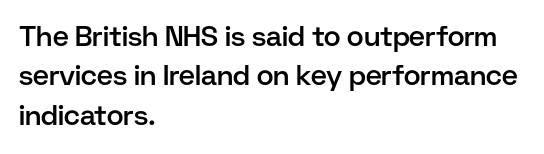
The image shows 28 px semibold sans-serif type, upright; set left-aligned, normal line spacing (1.41x), normal letter spacing, not underlined; low stroke contrast and a medium x-height.
